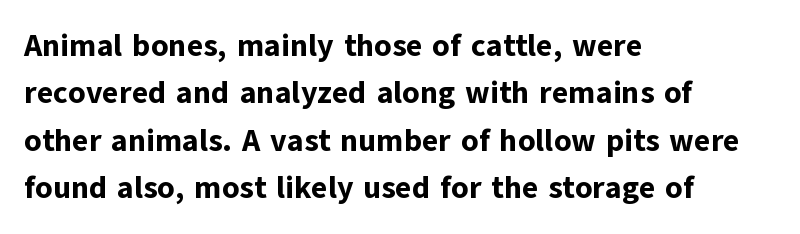
{"serif": "no", "italic": "no", "bold": "yes", "weight": "bold", "width": "normal", "stroke_contrast": "low", "x_height": "medium", "monospaced": "no", "underline": "no", "align": "left", "line_spacing": "normal", "line_spacing_ratio": 1.53, "letter_spacing": "normal", "letter_spacing_em": 0.0, "glyph_px": 31}
